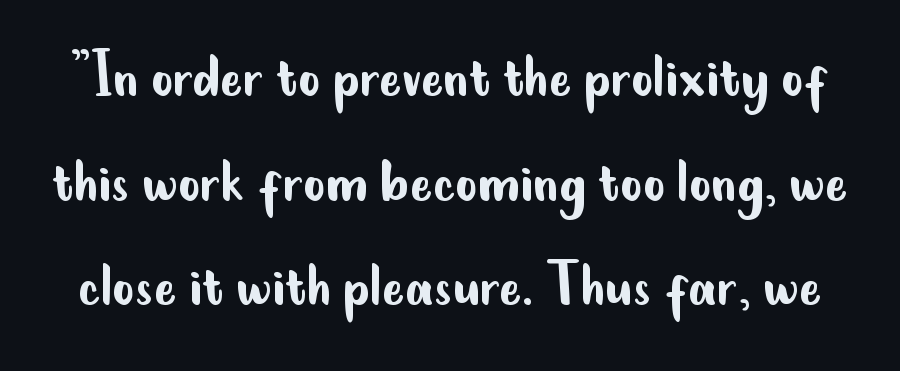
The image shows 68 px regular-weight, condensed sans-serif type, upright; set normal line spacing (1.54x), normal letter spacing, not underlined; low stroke contrast and a small x-height.
